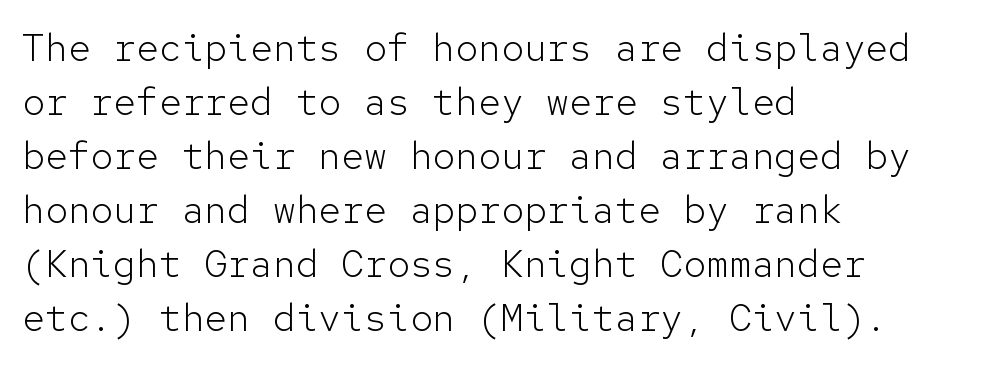
The image shows 38 px light sans-serif type, upright, monospaced; set left-aligned, normal line spacing (1.42x), normal letter spacing, not underlined; low stroke contrast and a medium x-height.
